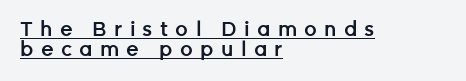
Look at the stroke-to-counter ratio: somewhat heavy, a semibold. Italic: no, the glyphs are upright roman. These lines stack with their left ends in a neat column. The vertical gap from one line to the next is small. How are the letters spaced? Widely, with obvious added tracking. This sample carries an underscore along the baseline area.
